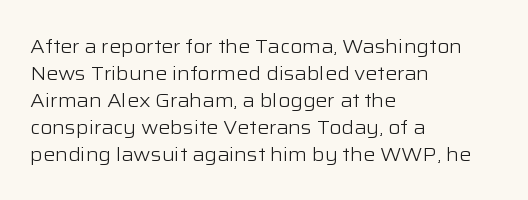
This sample uses an upright cut, with every glyph sitting square on the baseline. Reading down the column, the eye jumps a familiar distance to each next line. The horizontal fit of the characters is conventional and even. This is not heavy type; no bold has been used.
